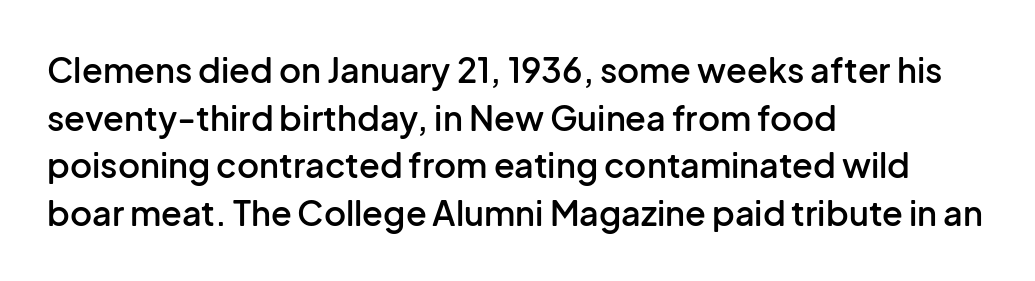
The image shows 34 px semibold sans-serif type, upright; set left-aligned, normal line spacing (1.4x), normal letter spacing, not underlined; low stroke contrast and a medium x-height.
